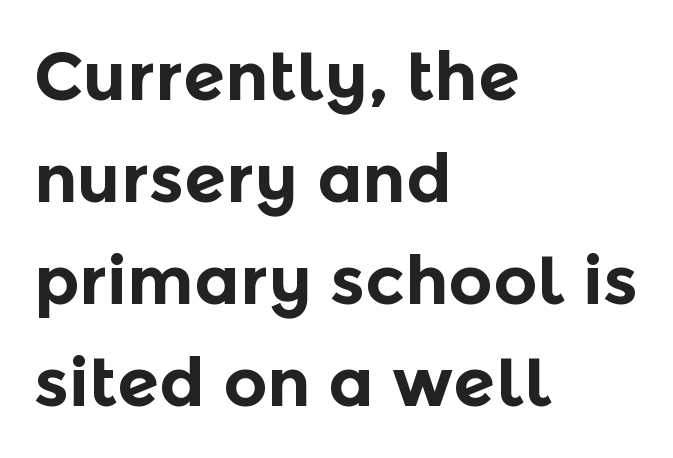
The image shows 68 px bold sans-serif type, upright; set left-aligned, normal line spacing (1.5x), normal letter spacing, not underlined; a medium x-height.
